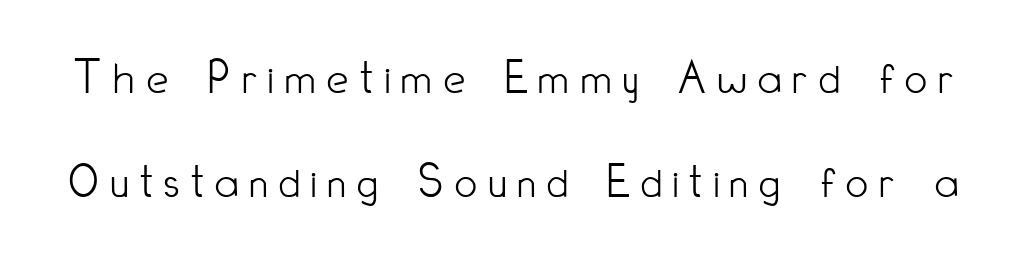
Does the leading feel generous? Absolutely, it's lavish. Posture: upright roman. Character widths vary here, with narrow letters taking less room than wide ones. Stems and bowls with no extra thickness — not bold. Does the type have serifs? No, each stem ends abruptly.
